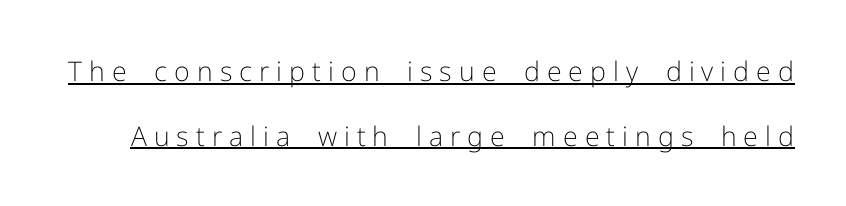
These lines stand farther apart than default settings would place them. This rendering features underlined lettering. Characters follow at a spacing far wider than the type designer built in. No letter is thick-stroked: the sample isn't bold. Every stem runs plumb, perpendicular to the baseline.
